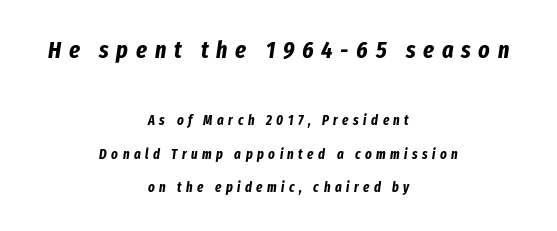
{"italic": "yes", "lean": "right", "slant_degrees": 8, "bold": "yes", "underline": "no", "align": "center", "line_spacing": "loose", "line_spacing_ratio": 2.38, "letter_spacing": "wide", "letter_spacing_em": 0.32, "larger_block": "first", "size_ratio": 1.71, "glyph_px": 24}
